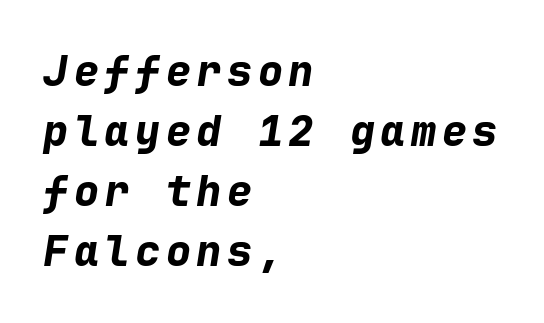
{"italic": "yes", "lean": "right", "slant_degrees": 9, "bold": "yes", "weight": "bold", "width": "normal", "stroke_contrast": "low", "x_height": "medium", "monospaced": "yes", "underline": "no", "align": "left", "line_spacing": "normal", "line_spacing_ratio": 1.43, "glyph_px": 42}
